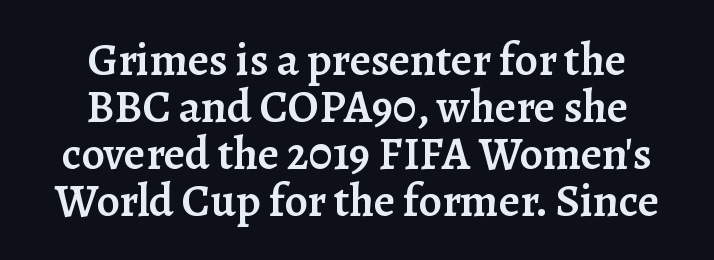
The compositor balanced each line on the midline. A semibold gives these letters moderate extra thickness, short of bold. The face used here is rendered with its standard letterfit. The zone under the glyphs is completely vacant. Character widths vary here, with narrow letters taking less room than wide ones.
